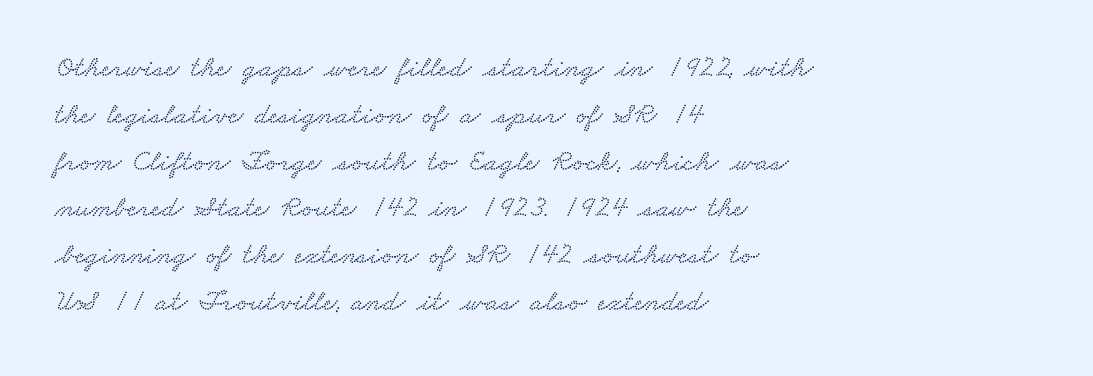
A bare baseline throughout the passage. These lines are rendered in a variable-pitch font. Look at the bottom of the vertical strokes: they flare into serifs here. Short and long lines alike share a common starting point at left.
